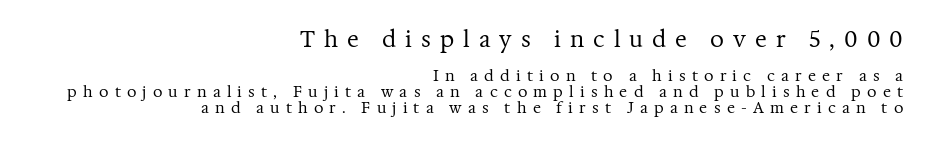
Q: Is the text bold? A: No.
Q: Is the text italic (slanted)? A: No, it is upright.
Q: Is the text underlined? A: No.
Q: How is the paragraph aligned? A: Right-aligned.
Q: Is the spacing between letters normal or unusually wide? A: Unusually wide.
Q: Is the spacing between lines tight, normal or loose? A: Tight.
Q: Which block of text is set in a larger size, the first (top) or the second (bottom)? A: The first (top) one.
